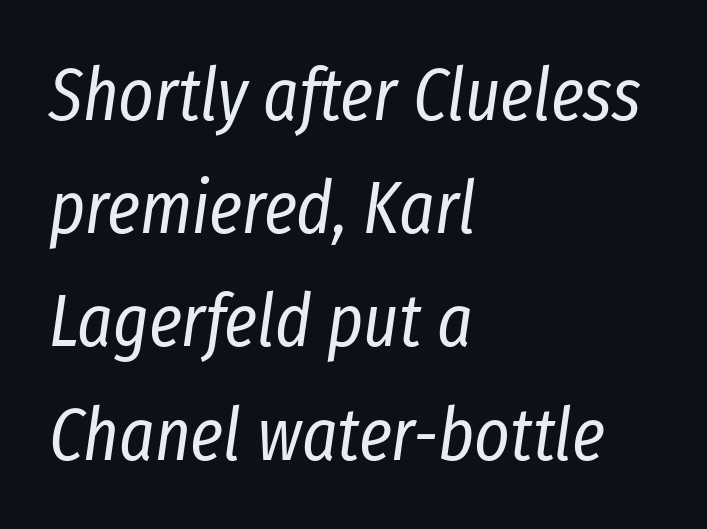
{"italic": "yes", "lean": "right", "slant_degrees": 8, "bold": "no", "weight": "regular", "width": "condensed", "stroke_contrast": "low", "x_height": "medium", "monospaced": "no", "underline": "no", "align": "left", "line_spacing": "normal", "line_spacing_ratio": 1.51, "letter_spacing": "normal", "letter_spacing_em": 0.0, "glyph_px": 75}
